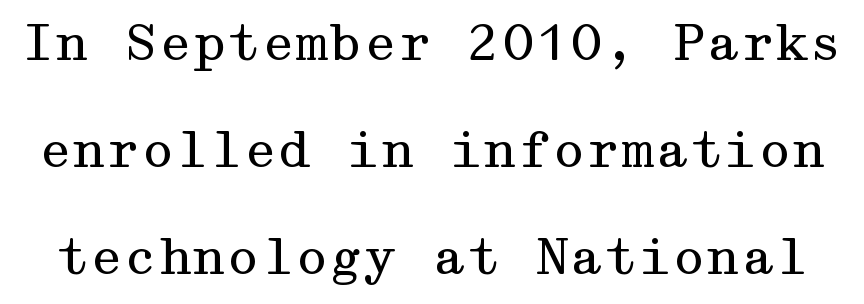
Tall strokes in this sample are plumb rather than angled. Stems here are at most as thick as an everyday book face. Leading is clearly above the norm, producing a sparse column. Characters follow at the spacing the type designer built in. Any mark beneath the type? The region is blank. Examine the stroke ends and you'll spot serifs.
